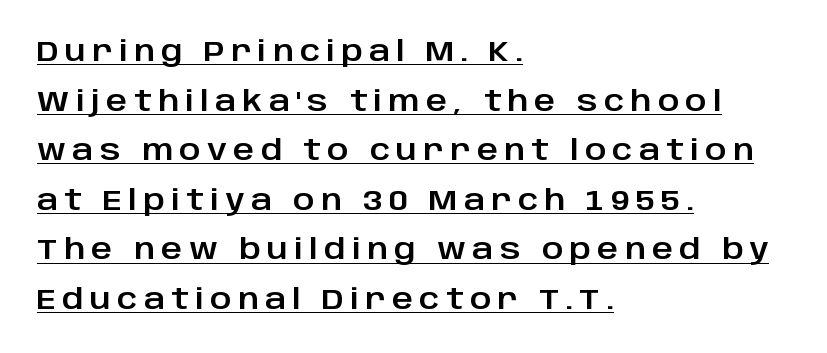
{"serif": "no", "italic": "no", "width": "normal", "stroke_contrast": "low", "x_height": "large", "monospaced": "no", "underline": "yes", "align": "left", "line_spacing_ratio": 1.71, "letter_spacing": "wide", "letter_spacing_em": 0.22, "glyph_px": 29}
